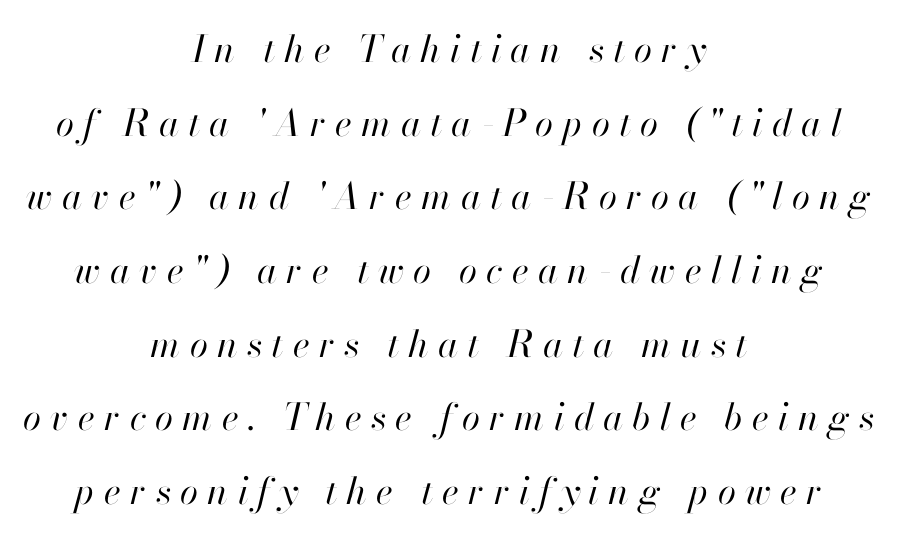
The image shows 37 px regular-weight type, italic (leaning right); set centered, loose line spacing (1.99x), unusually wide letter spacing (+0.25 em), not underlined; high stroke contrast and a small x-height.
